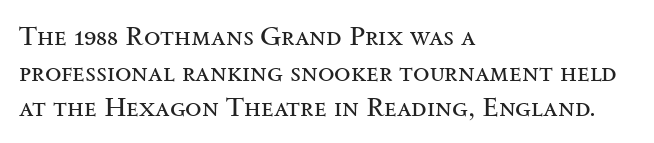
The image shows 27 px text type, upright; set left-aligned, normal line spacing (1.32x), normal letter spacing, not underlined.
